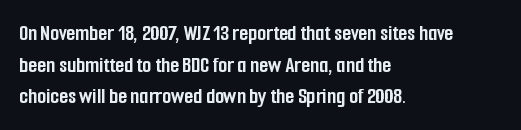
One glance says typical: line gaps are just what's usual. The letters stand upright; this is a roman face. These lines stack with their left ends in a neat column. Bold? Absolutely — the strokes are thick and heavy.
